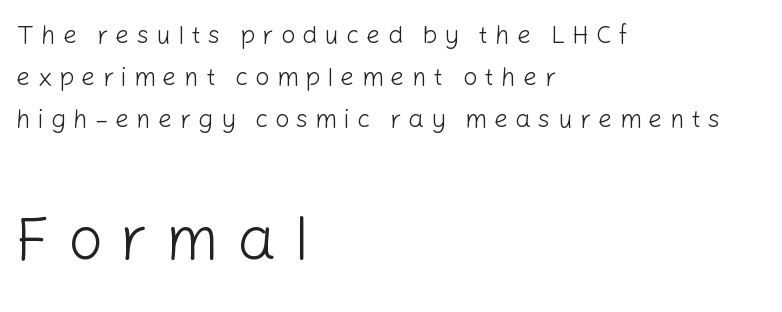
{"serif": "no", "italic": "no", "bold": "no", "weight": "light", "width": "normal", "stroke_contrast": "low", "x_height": "medium", "monospaced": "no", "underline": "no", "align": "left", "line_spacing": "normal", "line_spacing_ratio": 1.68, "letter_spacing": "wide", "letter_spacing_em": 0.28, "larger_block": "second", "size_ratio": 2.48, "glyph_px": 62}
